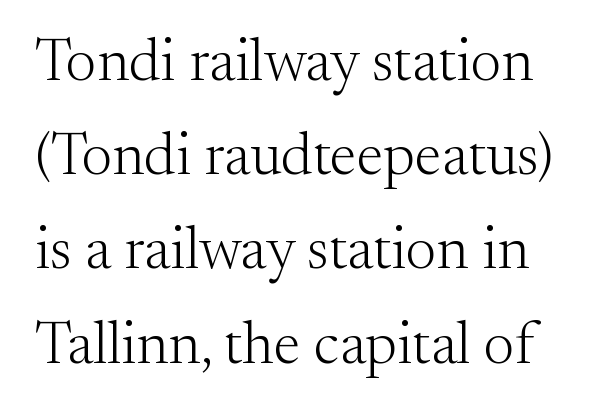
The letters stand upright; this is a roman face. Spacing verdict: proportional, widths tailored to each character. Unmarked baselines from the first word to the last. Is this a heavy cut? Hardly; it is regular or lighter. The text was rendered using a seriffed face with decorative stroke endings. Caption: standard tracking, unaltered.
